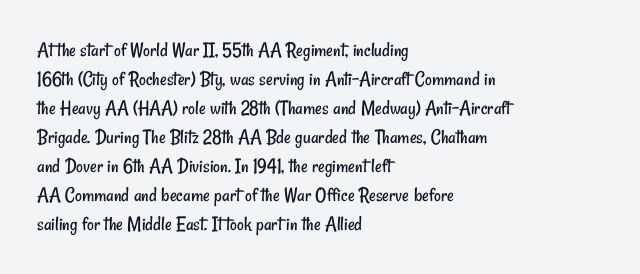
{"bold": "no", "underline": "no", "align": "left", "line_spacing": "normal", "line_spacing_ratio": 1.38, "letter_spacing": "normal", "letter_spacing_em": 0.0, "glyph_px": 21}
